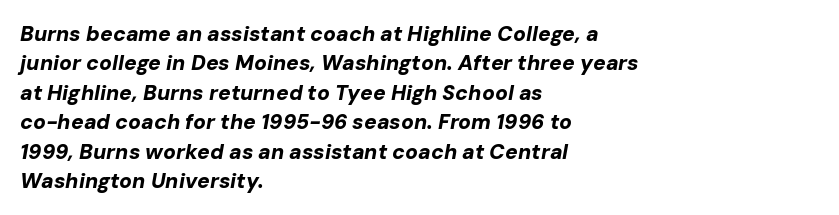
The image shows 21 px bold type, italic (leaning right); set left-aligned, normal line spacing (1.4x), normal letter spacing, not underlined.
